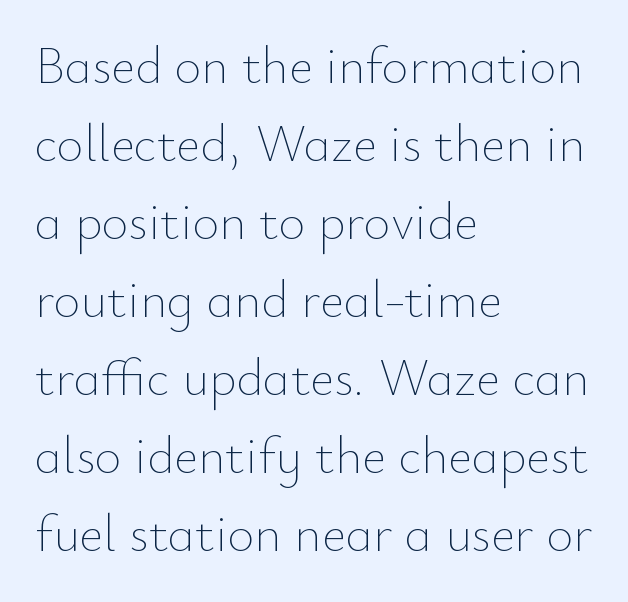
Q: Is the text bold? A: No.
Q: Is the text italic (slanted)? A: No, it is upright.
Q: Is the text underlined? A: No.
Q: How is the paragraph aligned? A: Left-aligned.
Q: Is the spacing between letters normal or unusually wide? A: Normal.
Q: Is the spacing between lines tight, normal or loose? A: Normal.
Q: Width (condensed, normal, or wide)? A: Normal.
Q: Stroke contrast? A: Low.
Q: x-height? A: Small.
Q: Monospaced? A: No.
